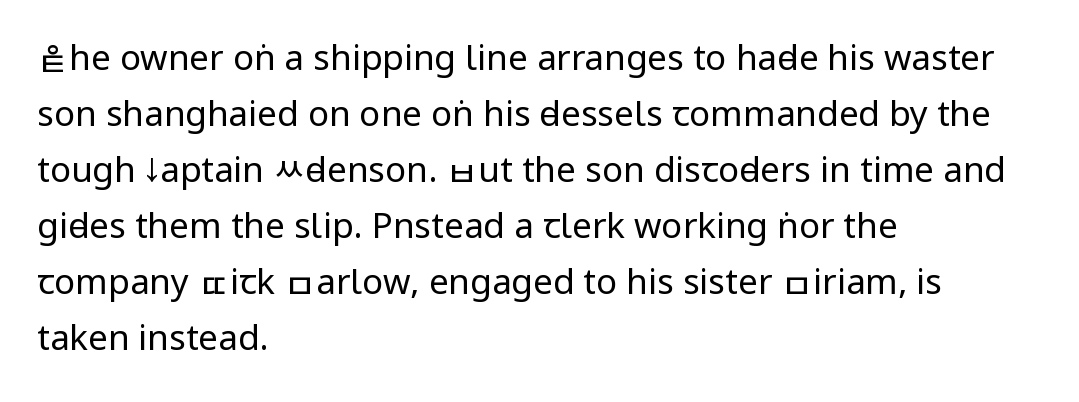
Q: Is the text bold? A: No.
Q: Is the text italic (slanted)? A: No, it is upright.
Q: Is the typeface a serif or a sans-serif typeface? A: Sans-serif.
Q: Is the text underlined? A: No.
Q: How is the paragraph aligned? A: Left-aligned.
Q: Is the spacing between letters normal or unusually wide? A: Normal.
Q: Is the spacing between lines tight, normal or loose? A: Normal.
Q: Width (condensed, normal, or wide)? A: Condensed.
Q: Stroke contrast? A: Low.
Q: x-height? A: Large.
Q: Monospaced? A: No.
